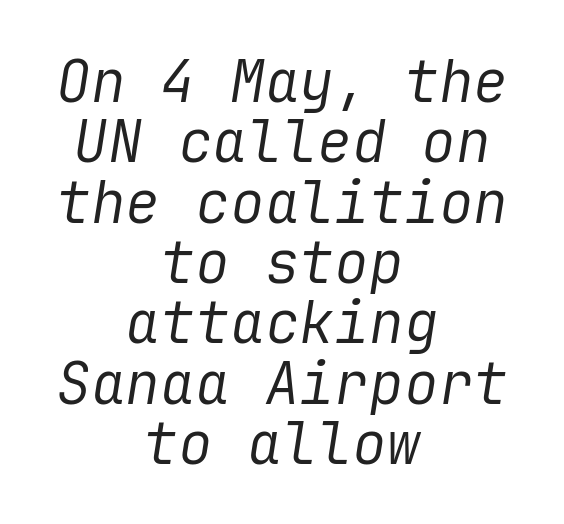
Nothing unusual about the tracking: characters are spaced as the font intends. This sample trades vertical openness for compactness between lines. Tall strokes in this sample are angled rather than plumb. Stroke mass is kept to a normal reading level or below. The foot of each line stays bare and open.
